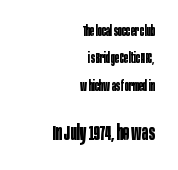
{"italic": "no", "bold": "yes", "underline": "no", "align": "right", "line_spacing": "loose", "line_spacing_ratio": 1.95, "letter_spacing": "normal", "letter_spacing_em": 0.0, "larger_block": "second", "size_ratio": 1.5, "glyph_px": 21}
